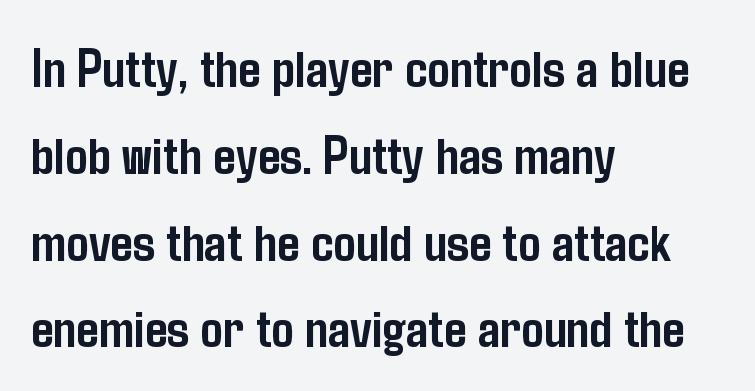
The image shows 56 px semibold, condensed sans-serif type, upright; set left-aligned, normal line spacing (1.55x), normal letter spacing, not underlined; low stroke contrast and a medium x-height.
